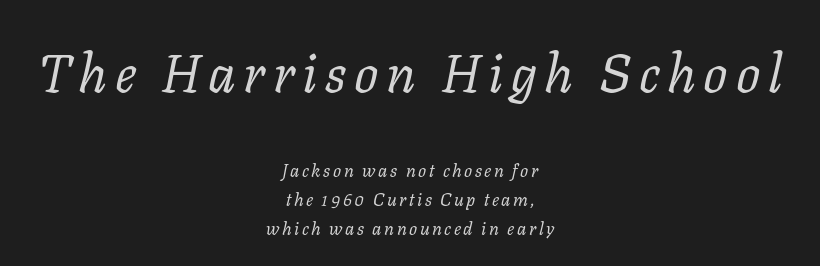
The image shows 54 px regular-weight serif type, italic (leaning right); set centered, normal line spacing (1.61x), not underlined; the first (top) block is 3.0x larger; low stroke contrast and a medium x-height.
